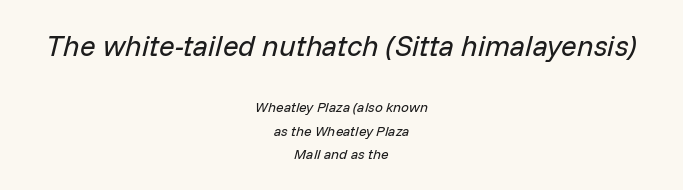
The image shows 29 px regular-weight type, italic (leaning right); set centered, normal line spacing (1.66x), normal letter spacing, not underlined; the first (top) block is 2.07x larger; low stroke contrast and a medium x-height.
